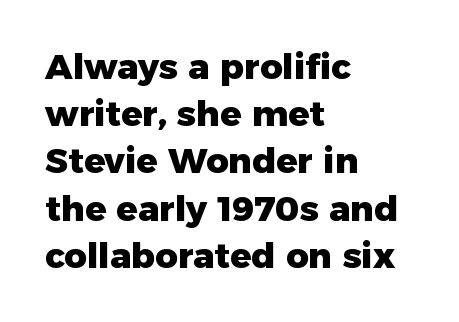
Q: Is the text bold? A: Yes.
Q: Is the text italic (slanted)? A: No, it is upright.
Q: Is the typeface a serif or a sans-serif typeface? A: Sans-serif.
Q: Is the text underlined? A: No.
Q: How is the paragraph aligned? A: Left-aligned.
Q: Is the spacing between letters normal or unusually wide? A: Normal.
Q: Is the spacing between lines tight, normal or loose? A: Normal.
Q: Width (condensed, normal, or wide)? A: Normal.
Q: Stroke contrast? A: Low.
Q: x-height? A: Medium.
Q: Monospaced? A: No.
